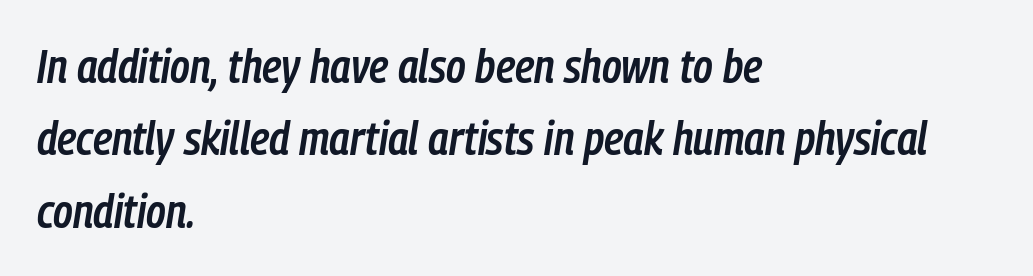
The image shows 47 px semibold, condensed type, italic (leaning right); set left-aligned, normal line spacing (1.54x), normal letter spacing, not underlined; low stroke contrast and a medium x-height.
